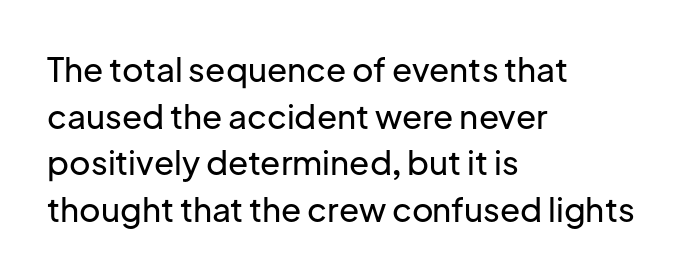
{"serif": "no", "italic": "no", "width": "normal", "stroke_contrast": "low", "x_height": "medium", "monospaced": "no", "underline": "no", "align": "left", "line_spacing": "normal", "line_spacing_ratio": 1.41, "letter_spacing": "normal", "letter_spacing_em": 0.0, "glyph_px": 33}
